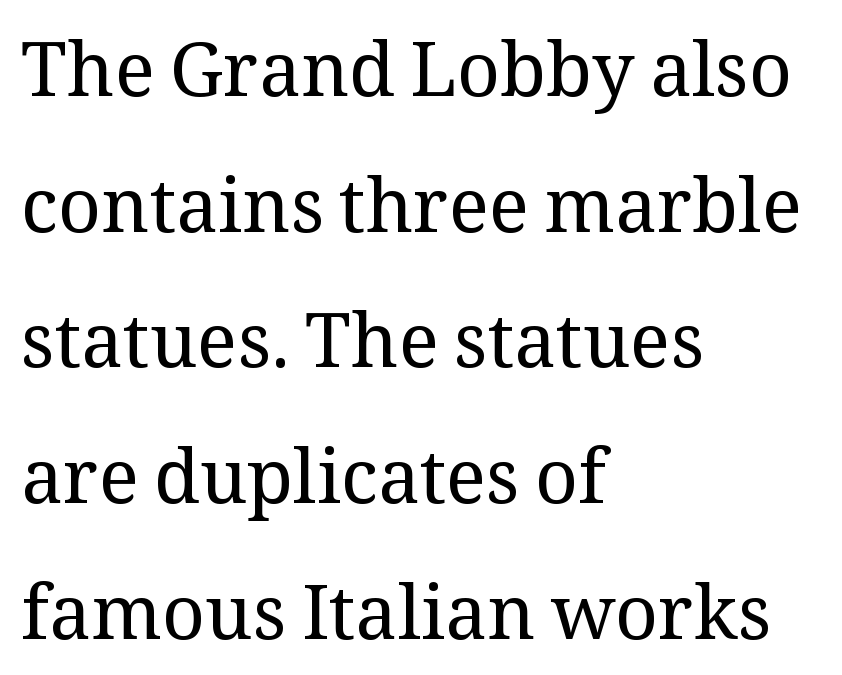
{"serif": "yes", "italic": "no", "bold": "no", "weight": "regular", "width": "normal", "stroke_contrast": "medium", "x_height": "medium", "monospaced": "no", "underline": "no", "align": "left", "line_spacing_ratio": 1.81, "letter_spacing": "normal", "letter_spacing_em": 0.0, "glyph_px": 75}
